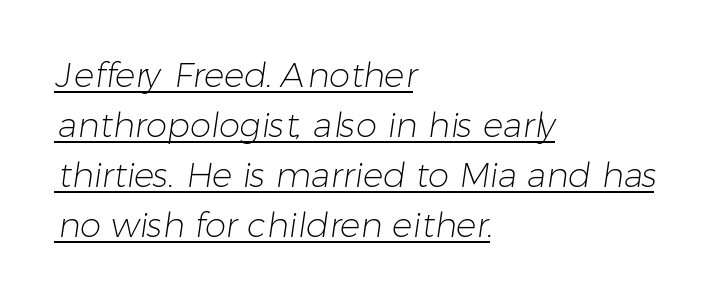
Q: Is the text bold? A: No.
Q: Is the typeface a serif or a sans-serif typeface? A: Sans-serif.
Q: Is the text underlined? A: Yes.
Q: How is the paragraph aligned? A: Left-aligned.
Q: Is the spacing between letters normal or unusually wide? A: Normal.
Q: Is the spacing between lines tight, normal or loose? A: Normal.
Q: Width (condensed, normal, or wide)? A: Normal.
Q: Stroke contrast? A: Low.
Q: x-height? A: Medium.
Q: Monospaced? A: No.
